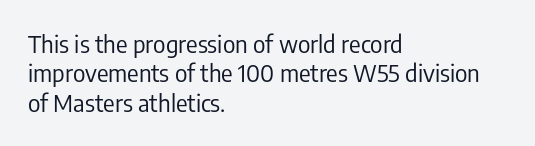
Q: Is the text bold? A: No.
Q: Is the text italic (slanted)? A: No, it is upright.
Q: Is the text underlined? A: No.
Q: How is the paragraph aligned? A: Left-aligned.
Q: Is the spacing between letters normal or unusually wide? A: Normal.
